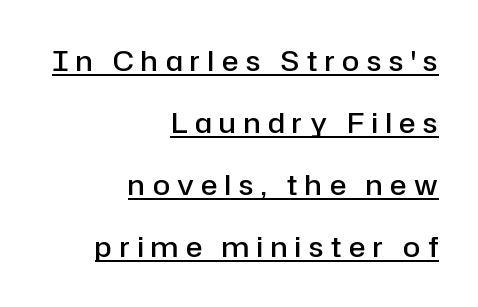
Q: Is the text bold? A: Semi-bold.
Q: Is the text italic (slanted)? A: No, it is upright.
Q: Is the typeface a serif or a sans-serif typeface? A: Sans-serif.
Q: Is the text underlined? A: Yes.
Q: How is the paragraph aligned? A: Right-aligned.
Q: Is the spacing between letters normal or unusually wide? A: Unusually wide.
Q: Is the spacing between lines tight, normal or loose? A: Loose.
Q: Width (condensed, normal, or wide)? A: Normal.
Q: Stroke contrast? A: Low.
Q: x-height? A: Medium.
Q: Monospaced? A: No.
